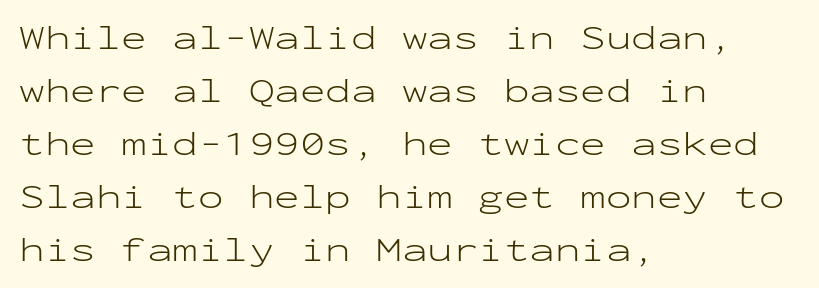
Q: Is the text bold? A: No.
Q: Is the text italic (slanted)? A: No, it is upright.
Q: Is the typeface a serif or a sans-serif typeface? A: Sans-serif.
Q: Is the text underlined? A: No.
Q: How is the paragraph aligned? A: Left-aligned.
Q: Is the spacing between letters normal or unusually wide? A: Normal.
Q: Is the spacing between lines tight, normal or loose? A: Normal.
Q: Width (condensed, normal, or wide)? A: Wide.
Q: Stroke contrast? A: Low.
Q: x-height? A: Medium.
Q: Monospaced? A: Yes.
